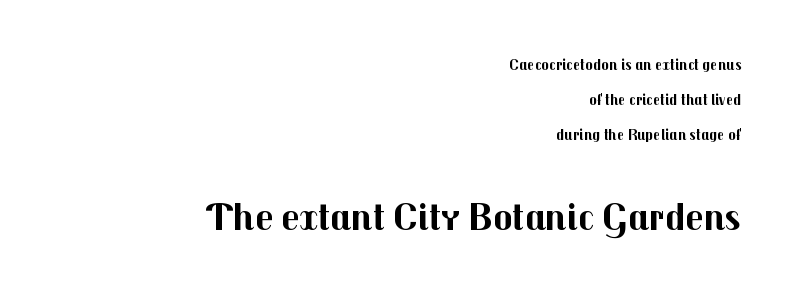
Q: Is the text bold? A: Yes.
Q: Is the text italic (slanted)? A: No, it is upright.
Q: Is the typeface a serif or a sans-serif typeface? A: Sans-serif.
Q: Is the text underlined? A: No.
Q: How is the paragraph aligned? A: Right-aligned.
Q: Is the spacing between letters normal or unusually wide? A: Normal.
Q: Is the spacing between lines tight, normal or loose? A: Loose.
Q: Which block of text is set in a larger size, the first (top) or the second (bottom)? A: The second (bottom) one.
Q: Width (condensed, normal, or wide)? A: Normal.
Q: Stroke contrast? A: Medium.
Q: x-height? A: Medium.
Q: Monospaced? A: No.
